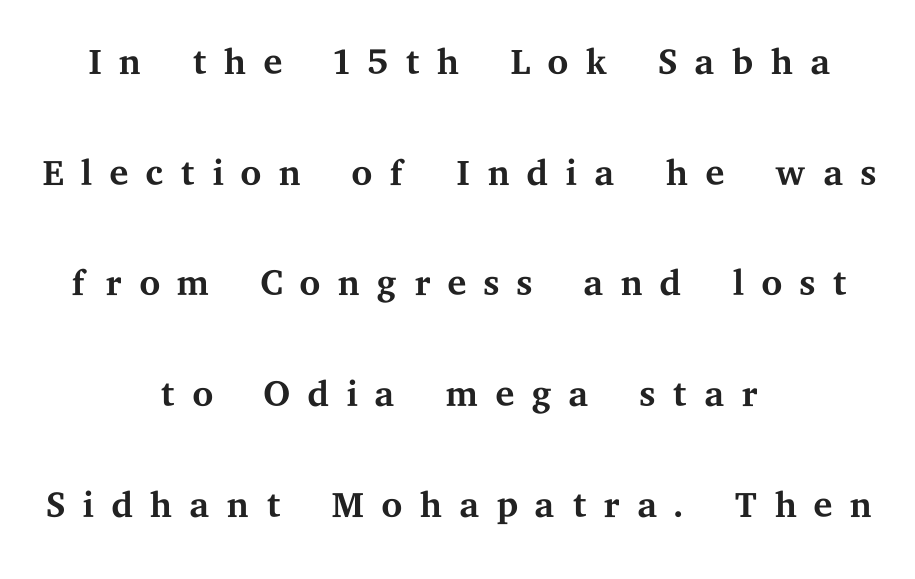
The image shows 54 px regular-weight, wide serif type, upright; set centered, loose line spacing (2.05x), unusually wide letter spacing (+0.29 em), not underlined; medium stroke contrast and a medium x-height.
